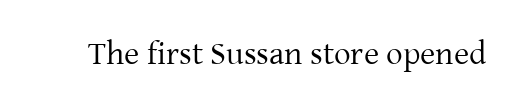
Every stem runs plumb, perpendicular to the baseline. Caption: face not bold, strokes unweighted. Compared with typical body copy, the letter spacing here is the same. No word sits above an underline. The type family on display is of the serif kind. Spacing verdict: proportional, widths tailored to each character.
